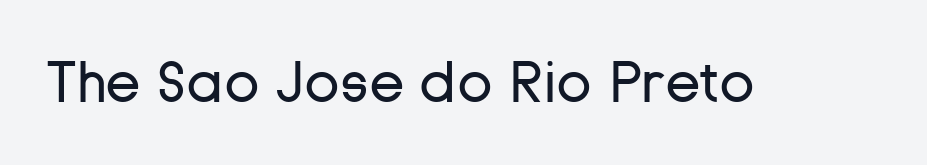
The image shows 58 px regular-weight sans-serif type, upright; set normal letter spacing, not underlined; low stroke contrast and a medium x-height.
